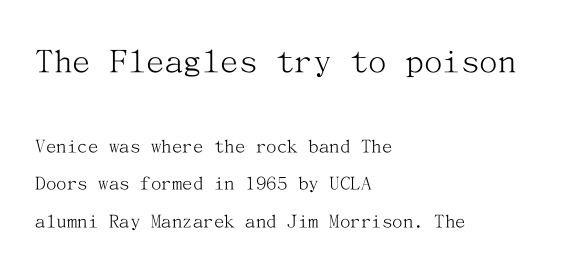
Q: Is the text bold? A: No.
Q: Is the text italic (slanted)? A: No, it is upright.
Q: Is the typeface a serif or a sans-serif typeface? A: Serif.
Q: Is the text underlined? A: No.
Q: How is the paragraph aligned? A: Left-aligned.
Q: Is the spacing between letters normal or unusually wide? A: Normal.
Q: Which block of text is set in a larger size, the first (top) or the second (bottom)? A: The first (top) one.
Q: Width (condensed, normal, or wide)? A: Normal.
Q: Stroke contrast? A: Medium.
Q: x-height? A: Medium.
